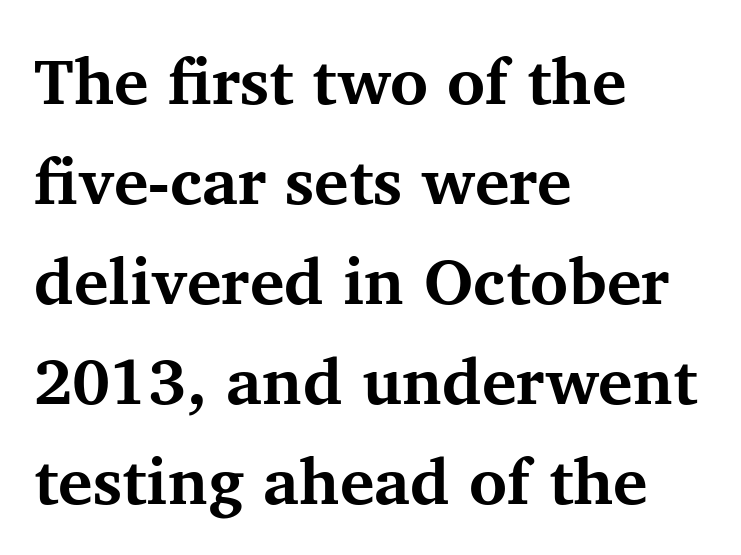
The image shows 65 px bold serif type, upright; set left-aligned, normal line spacing (1.54x), normal letter spacing, not underlined; medium stroke contrast and a medium x-height.
